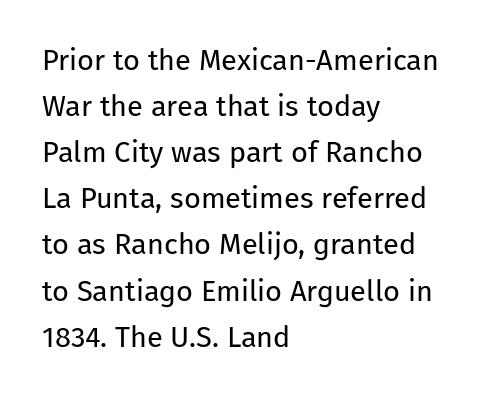
The image shows 29 px regular-weight sans-serif type, upright; set left-aligned, normal line spacing (1.59x), normal letter spacing, not underlined; low stroke contrast and a medium x-height.
